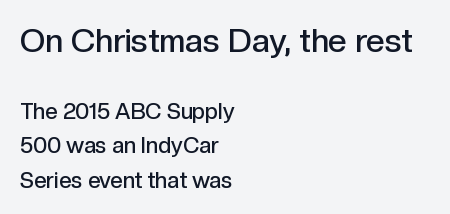
Q: Is the text bold? A: Semi-bold.
Q: Is the text italic (slanted)? A: No, it is upright.
Q: Is the typeface a serif or a sans-serif typeface? A: Sans-serif.
Q: Is the text underlined? A: No.
Q: How is the paragraph aligned? A: Left-aligned.
Q: Is the spacing between letters normal or unusually wide? A: Normal.
Q: Is the spacing between lines tight, normal or loose? A: Normal.
Q: Which block of text is set in a larger size, the first (top) or the second (bottom)? A: The first (top) one.
Q: Width (condensed, normal, or wide)? A: Normal.
Q: x-height? A: Medium.
Q: Monospaced? A: No.
